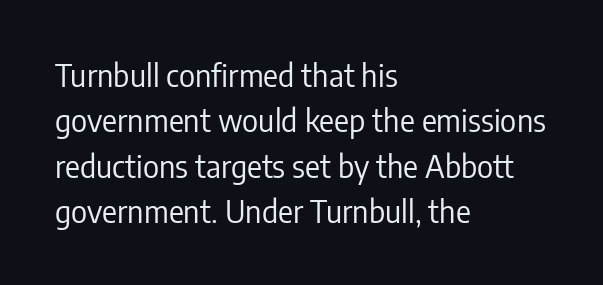
{"serif": "no", "italic": "no", "bold": "no", "weight": "regular", "width": "condensed", "stroke_contrast": "low", "x_height": "medium", "monospaced": "no", "underline": "no", "align": "left", "line_spacing": "normal", "line_spacing_ratio": 1.46, "letter_spacing": "normal", "letter_spacing_em": 0.0, "glyph_px": 31}
